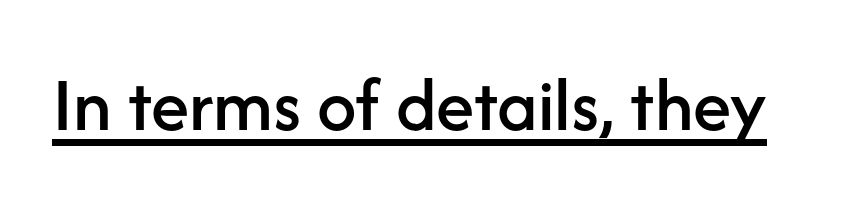
In terms of posture, this sample is upright. The passage shown is typed in a proportional face where columns would drift. Students, observe the line beneath the letters — that is underlining. Tracking here is standard; glyphs follow each other at the usual distance. Serif or sans? Sans — the stroke terminals are bare.
